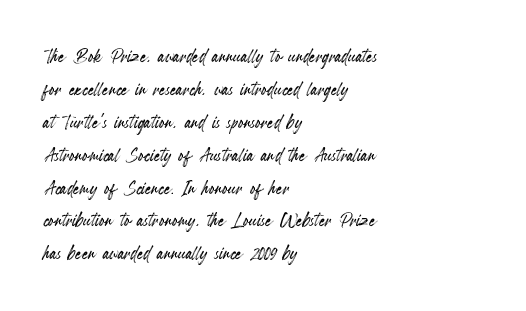
Q: Is the text italic (slanted)? A: Yes.
Q: Is the text underlined? A: No.
Q: How is the paragraph aligned? A: Left-aligned.
Q: Is the spacing between letters normal or unusually wide? A: Normal.
Q: Is the spacing between lines tight, normal or loose? A: Normal.
